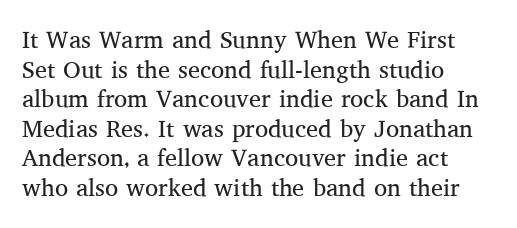
Words appear dense and cohesive because spacing is normal. Stem width sits at or under what a default text font uses. Honestly, there is no underline to notice here at all. The lettering stays uniformly vertical, giving the passage a roman look.
